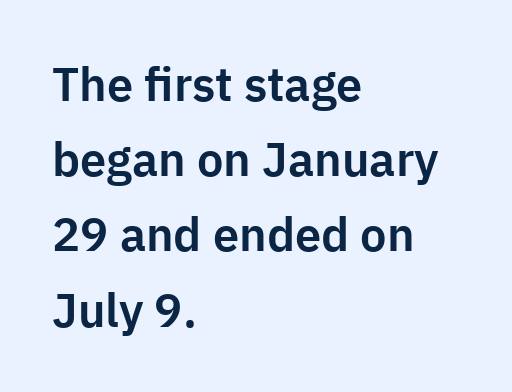
{"serif": "no", "italic": "no", "width": "normal", "stroke_contrast": "low", "x_height": "medium", "monospaced": "no", "underline": "no", "align": "left", "line_spacing": "normal", "line_spacing_ratio": 1.6, "letter_spacing": "normal", "letter_spacing_em": 0.0, "glyph_px": 47}
